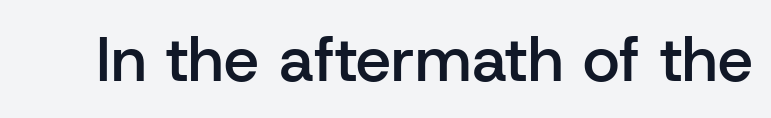
Q: Is the text bold? A: Semi-bold.
Q: Is the text italic (slanted)? A: No, it is upright.
Q: Is the typeface a serif or a sans-serif typeface? A: Sans-serif.
Q: Is the text underlined? A: No.
Q: Is the spacing between letters normal or unusually wide? A: Normal.
Q: Width (condensed, normal, or wide)? A: Normal.
Q: Stroke contrast? A: Low.
Q: x-height? A: Medium.
Q: Monospaced? A: No.
